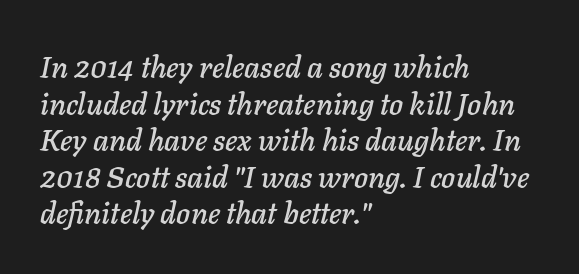
Q: Is the text italic (slanted)? A: Yes, it leans right by about 11 degrees.
Q: Is the text underlined? A: No.
Q: How is the paragraph aligned? A: Left-aligned.
Q: Is the spacing between letters normal or unusually wide? A: Normal.
Q: Width (condensed, normal, or wide)? A: Normal.
Q: Stroke contrast? A: Low.
Q: x-height? A: Medium.
Q: Monospaced? A: No.
